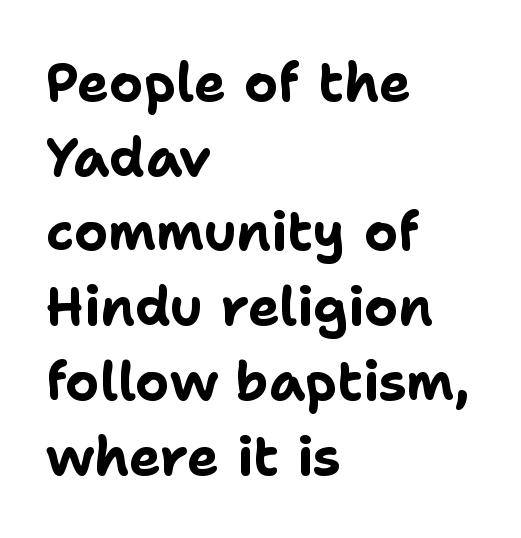
Q: Is the text bold? A: Yes.
Q: Is the text italic (slanted)? A: No, it is upright.
Q: Is the typeface a serif or a sans-serif typeface? A: Sans-serif.
Q: Is the text underlined? A: No.
Q: How is the paragraph aligned? A: Left-aligned.
Q: Is the spacing between letters normal or unusually wide? A: Normal.
Q: Is the spacing between lines tight, normal or loose? A: Normal.
Q: Width (condensed, normal, or wide)? A: Normal.
Q: Stroke contrast? A: Low.
Q: x-height? A: Medium.
Q: Monospaced? A: No.
